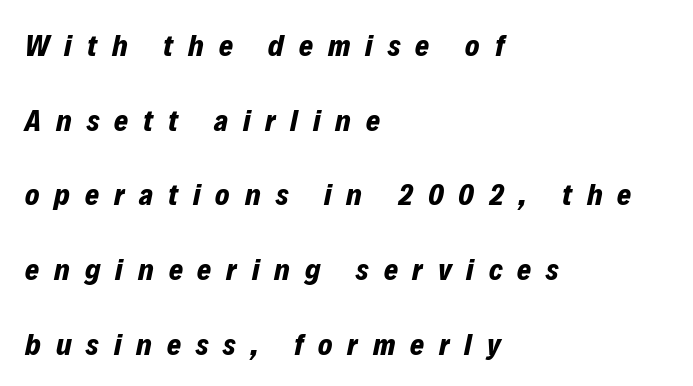
Style check: oblique. Caption: multi-line text, flush left, ragged right. Leading is clearly above the norm, producing a sparse column. Look at the stroke-to-counter ratio: heavy, a bold.
